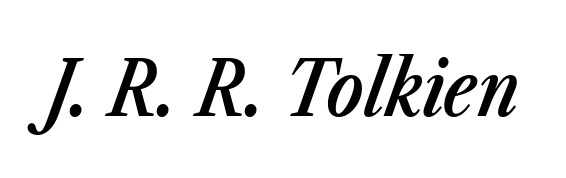
{"italic": "yes", "lean": "right", "slant_degrees": 23, "bold": "semi", "weight": "semibold", "width": "condensed", "stroke_contrast": "low", "x_height": "medium", "monospaced": "no", "underline": "no", "letter_spacing": "normal", "letter_spacing_em": 0.0, "glyph_px": 77}
